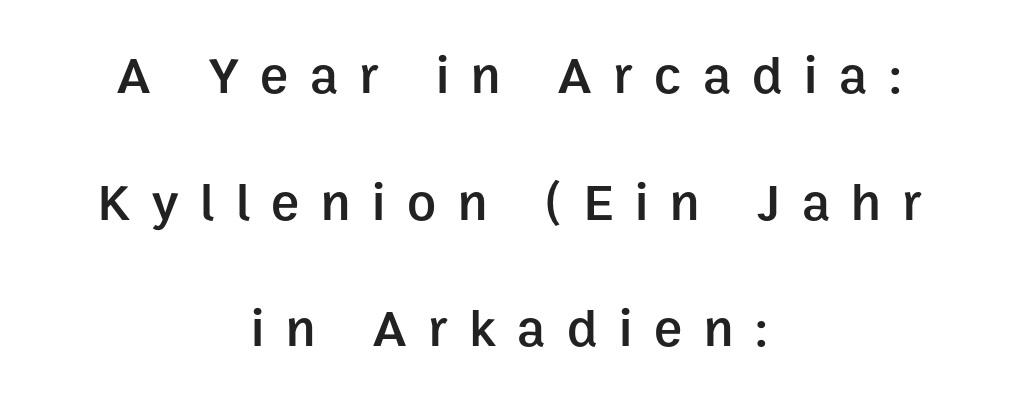
The image shows 53 px semibold sans-serif type, upright; set centered, loose line spacing (2.39x), unusually wide letter spacing (+0.41 em), not underlined; low stroke contrast and a medium x-height.
